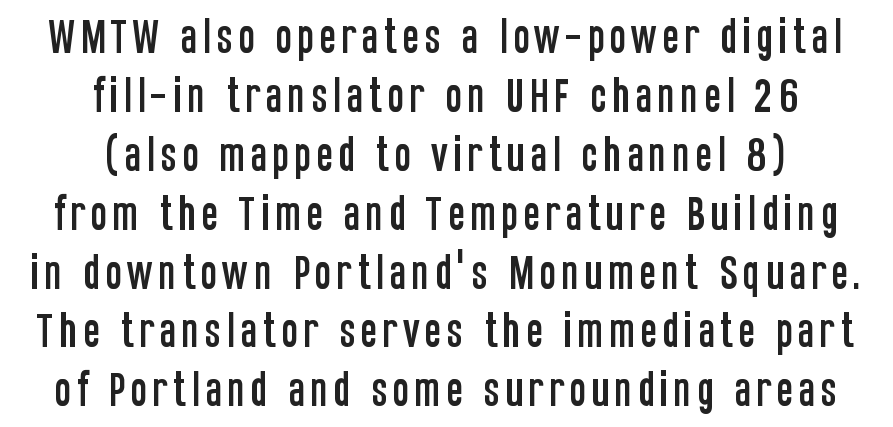
{"serif": "no", "italic": "no", "width": "condensed", "stroke_contrast": "low", "x_height": "large", "monospaced": "no", "underline": "no", "align": "center", "line_spacing": "normal", "line_spacing_ratio": 1.51, "glyph_px": 39}
